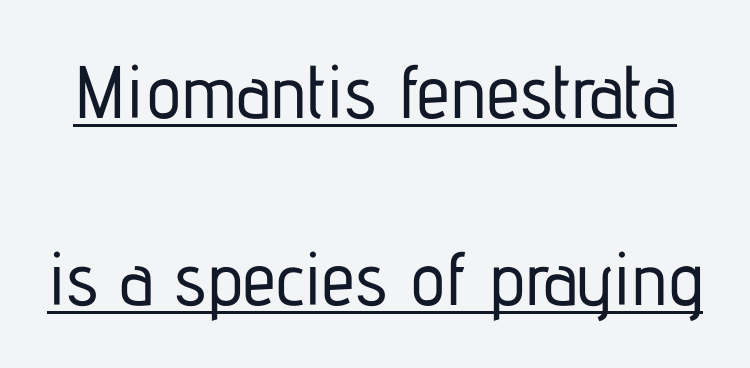
The image shows 75 px condensed sans-serif type, upright; set loose line spacing (2.49x), normal letter spacing, underlined; low stroke contrast and a medium x-height.
